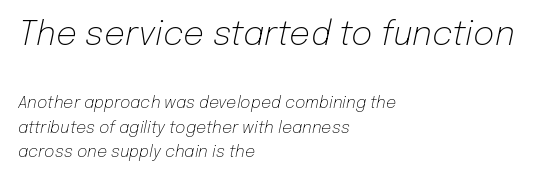
{"italic": "yes", "lean": "right", "slant_degrees": 12, "bold": "no", "weight": "light", "width": "normal", "stroke_contrast": "low", "x_height": "medium", "monospaced": "no", "underline": "no", "align": "left", "line_spacing": "normal", "line_spacing_ratio": 1.54, "letter_spacing": "normal", "letter_spacing_em": 0.0, "larger_block": "first", "size_ratio": 2.06, "glyph_px": 33}
